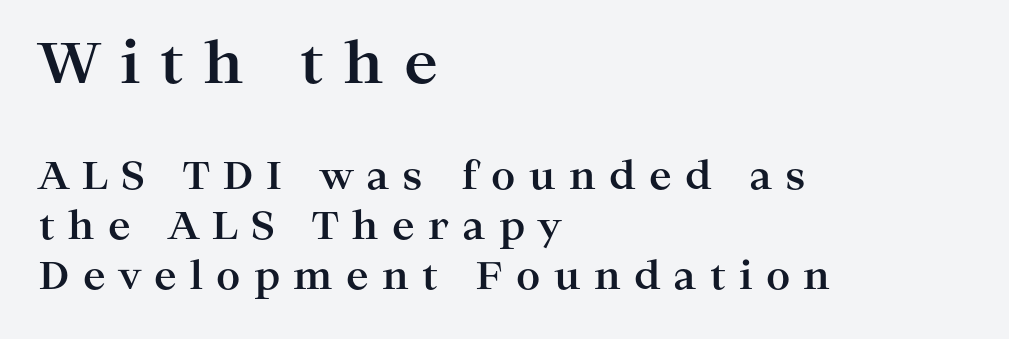
Large over small — that's the arrangement of the two blocks here. Leading matches the norm, producing a regular column. Stroke terminals: seriffed. Is the letter spacing exaggerated? Yes — the characters are pushed far apart.
